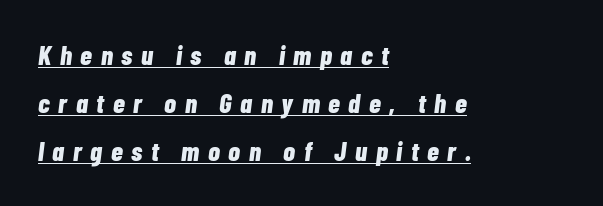
There is plenty of visible air inserted between adjacent glyphs. The rendering uses the underline text-decoration. The font's italic variant was chosen for this text. Set as a true bold cut, around the 700 mark. Typeset ragged right — the left edge is the straight one.
